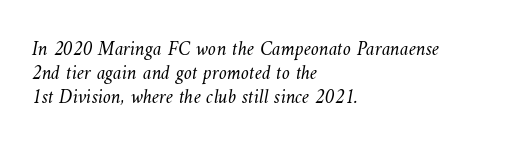
Q: Is the text bold? A: No.
Q: Is the text underlined? A: No.
Q: How is the paragraph aligned? A: Left-aligned.
Q: Is the spacing between letters normal or unusually wide? A: Normal.
